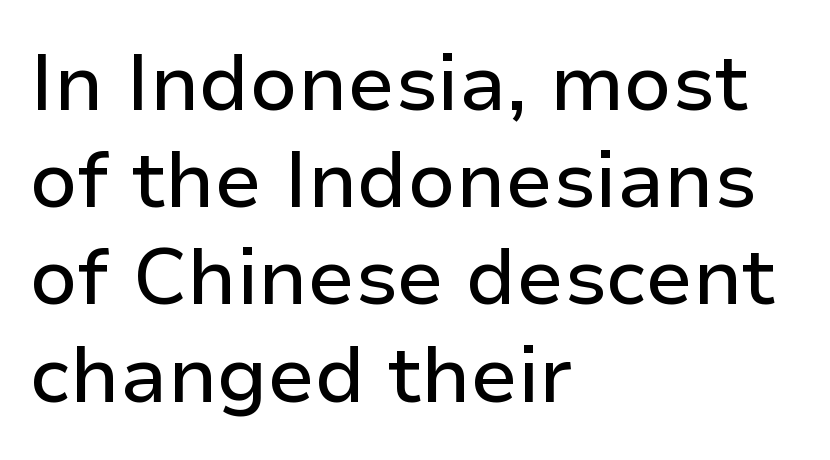
{"serif": "no", "italic": "no", "width": "normal", "stroke_contrast": "low", "x_height": "medium", "monospaced": "no", "underline": "no", "align": "left", "line_spacing_ratio": 1.23, "letter_spacing": "normal", "letter_spacing_em": 0.0, "glyph_px": 79}
